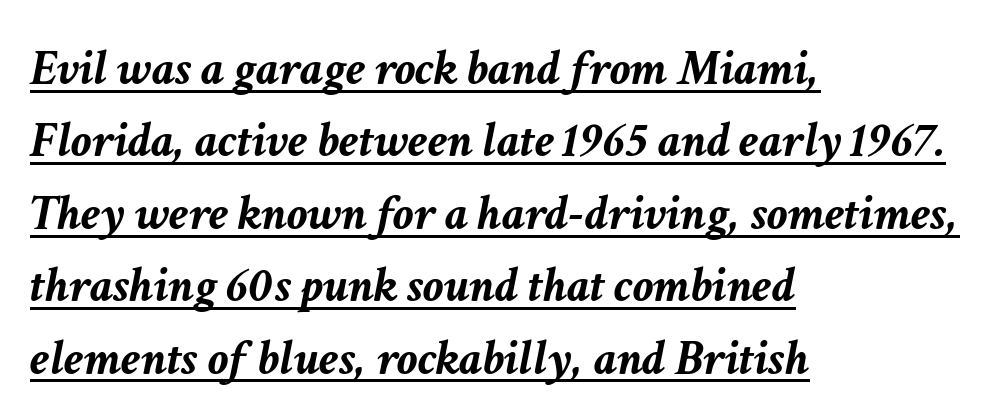
The paragraph shown leans on its left margin. Typesetter's note: full bold, strokes at maximum text heaviness. Decoration check: the copy is underlined. The lines sit at an ordinary, default distance from one another. Here the designer chose a conventional face with non-uniform glyph widths.
